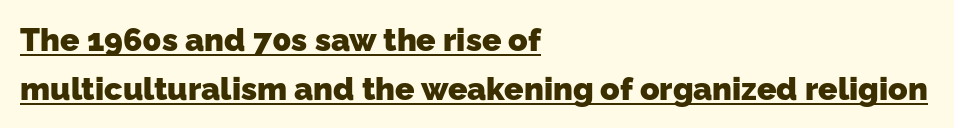
{"serif": "no", "bold": "yes", "weight": "heavy", "width": "normal", "stroke_contrast": "low", "x_height": "medium", "monospaced": "no", "underline": "yes", "align": "left", "line_spacing": "normal", "line_spacing_ratio": 1.53, "letter_spacing": "normal", "letter_spacing_em": 0.0, "glyph_px": 32}
